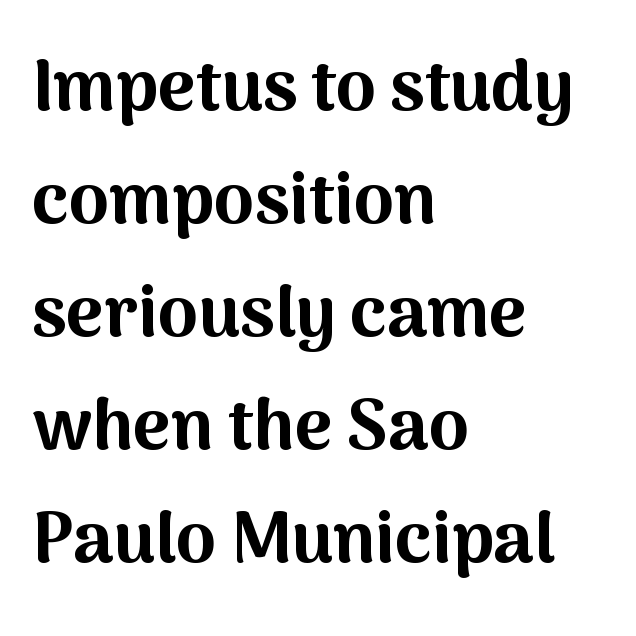
{"serif": "no", "italic": "no", "bold": "yes", "weight": "bold", "width": "normal", "stroke_contrast": "medium", "x_height": "medium", "monospaced": "no", "underline": "no", "align": "left", "line_spacing": "normal", "line_spacing_ratio": 1.57, "letter_spacing": "normal", "letter_spacing_em": 0.0, "glyph_px": 72}
